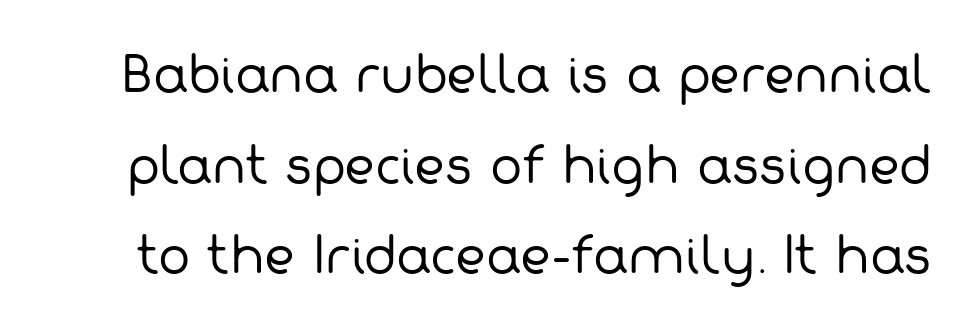
Q: Is the text bold? A: No.
Q: Is the typeface a serif or a sans-serif typeface? A: Sans-serif.
Q: Is the text underlined? A: No.
Q: Is the spacing between letters normal or unusually wide? A: Normal.
Q: Width (condensed, normal, or wide)? A: Normal.
Q: Stroke contrast? A: Low.
Q: x-height? A: Medium.
Q: Monospaced? A: No.
